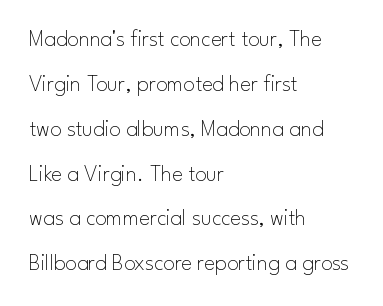
The image shows 23 px text type, upright; set left-aligned, loose line spacing (1.95x), normal letter spacing, not underlined.
